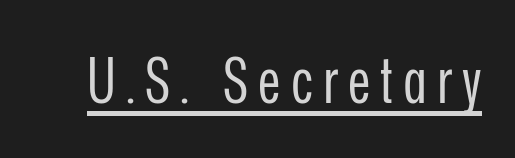
{"serif": "no", "italic": "no", "bold": "no", "weight": "regular", "width": "condensed", "stroke_contrast": "low", "x_height": "medium", "monospaced": "no", "underline": "yes", "glyph_px": 63}
